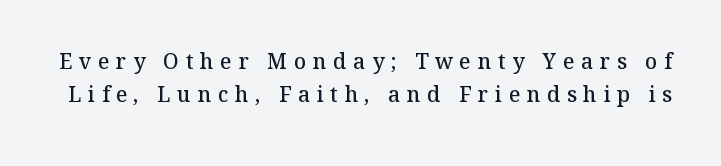
{"italic": "no", "bold": "semi", "underline": "no", "line_spacing": "normal", "line_spacing_ratio": 1.57, "letter_spacing": "wide", "letter_spacing_em": 0.32, "glyph_px": 21}
